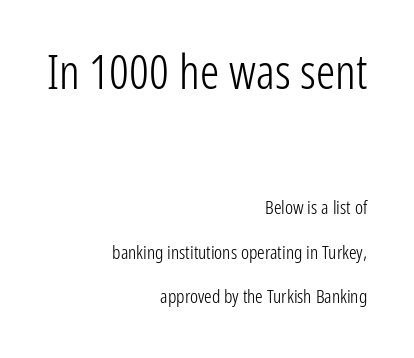
Q: Is the text bold? A: No.
Q: Is the text italic (slanted)? A: No, it is upright.
Q: Is the typeface a serif or a sans-serif typeface? A: Sans-serif.
Q: Is the text underlined? A: No.
Q: How is the paragraph aligned? A: Right-aligned.
Q: Is the spacing between letters normal or unusually wide? A: Normal.
Q: Is the spacing between lines tight, normal or loose? A: Loose.
Q: Which block of text is set in a larger size, the first (top) or the second (bottom)? A: The first (top) one.
Q: Width (condensed, normal, or wide)? A: Condensed.
Q: Stroke contrast? A: Low.
Q: x-height? A: Medium.
Q: Monospaced? A: No.
